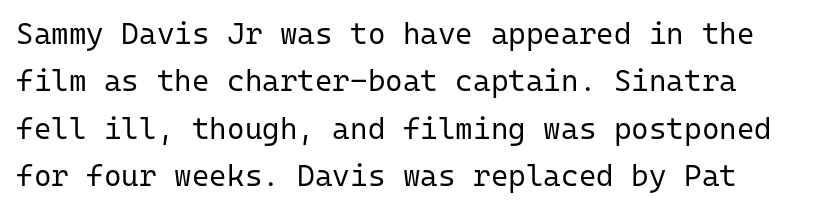
{"serif": "no", "italic": "no", "bold": "no", "weight": "regular", "width": "normal", "stroke_contrast": "low", "x_height": "medium", "monospaced": "yes", "underline": "no", "line_spacing": "normal", "line_spacing_ratio": 1.58, "letter_spacing": "normal", "letter_spacing_em": 0.0, "glyph_px": 30}
